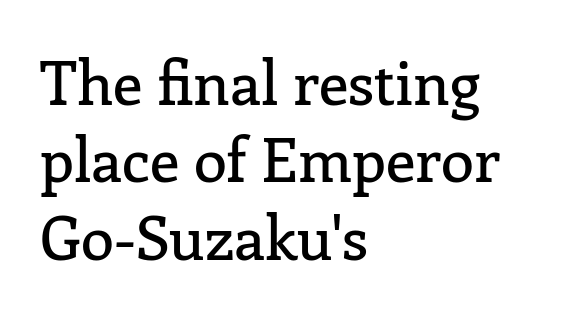
The image shows 60 px serif type, upright; set left-aligned, normal line spacing (1.29x), normal letter spacing, not underlined; low stroke contrast and a medium x-height.
